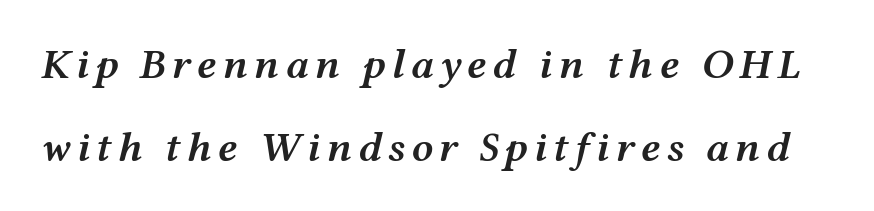
Tall strokes in this sample are angled rather than plumb. The rendering uses a semibold face; strokes are thickened but not to full bold. Anything drawn beneath the words? Only blank space. Character widths vary here, with narrow letters taking less room than wide ones. Widely set lines give the paragraph a tall, airy silhouette.
